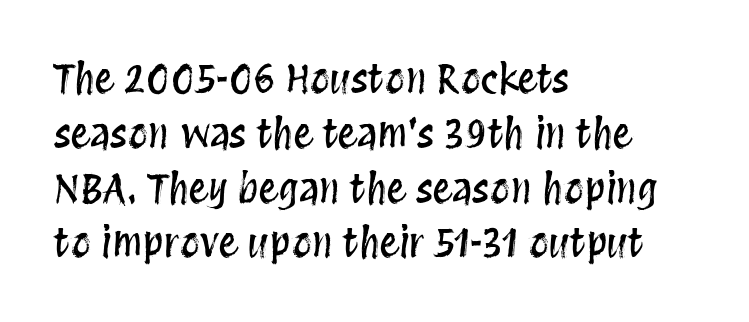
Q: Is the text italic (slanted)? A: No, it is upright.
Q: Is the text underlined? A: No.
Q: How is the paragraph aligned? A: Left-aligned.
Q: Is the spacing between letters normal or unusually wide? A: Normal.
Q: Is the spacing between lines tight, normal or loose? A: Normal.
Q: Width (condensed, normal, or wide)? A: Condensed.
Q: Stroke contrast? A: Medium.
Q: x-height? A: Large.
Q: Monospaced? A: No.
